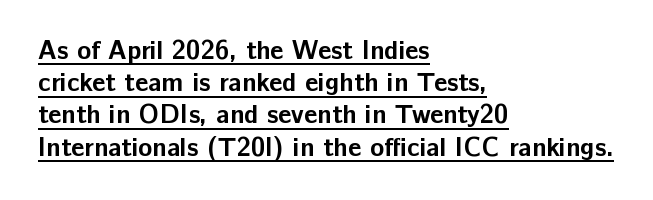
{"italic": "no", "bold": "yes", "underline": "yes", "align": "left", "line_spacing_ratio": 1.24, "letter_spacing": "normal", "letter_spacing_em": 0.0, "glyph_px": 26}
